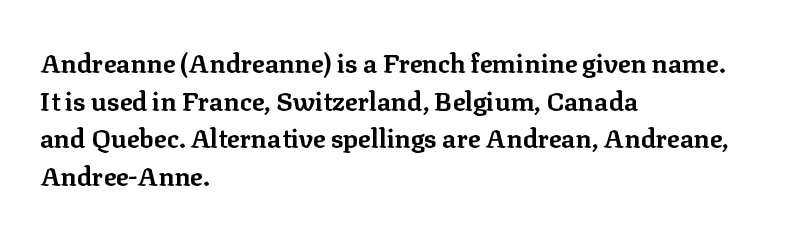
{"italic": "no", "bold": "yes", "underline": "no", "align": "left", "line_spacing": "normal", "line_spacing_ratio": 1.45, "letter_spacing": "normal", "letter_spacing_em": 0.0, "glyph_px": 26}
